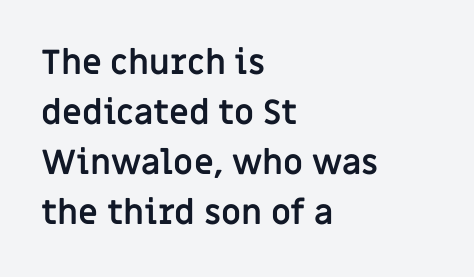
Q: Is the text bold? A: Yes.
Q: Is the text italic (slanted)? A: No, it is upright.
Q: Is the typeface a serif or a sans-serif typeface? A: Sans-serif.
Q: Is the text underlined? A: No.
Q: How is the paragraph aligned? A: Left-aligned.
Q: Is the spacing between letters normal or unusually wide? A: Normal.
Q: Is the spacing between lines tight, normal or loose? A: Normal.
Q: Width (condensed, normal, or wide)? A: Normal.
Q: Stroke contrast? A: Low.
Q: x-height? A: Large.
Q: Monospaced? A: No.
